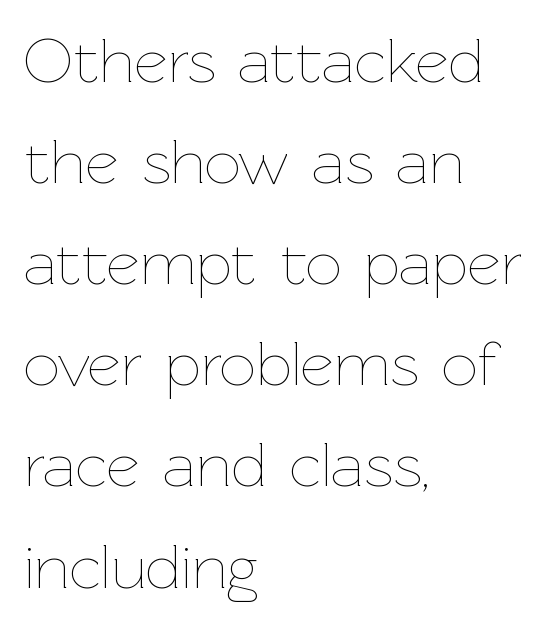
{"italic": "no", "bold": "no", "weight": "thin", "width": "normal", "stroke_contrast": "low", "x_height": "medium", "monospaced": "no", "underline": "no", "align": "left", "line_spacing": "normal", "line_spacing_ratio": 1.58, "letter_spacing": "normal", "letter_spacing_em": 0.0, "glyph_px": 64}
